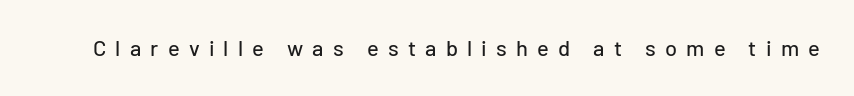
The image shows 22 px text type, upright; set unusually wide letter spacing (+0.42 em), not underlined.
